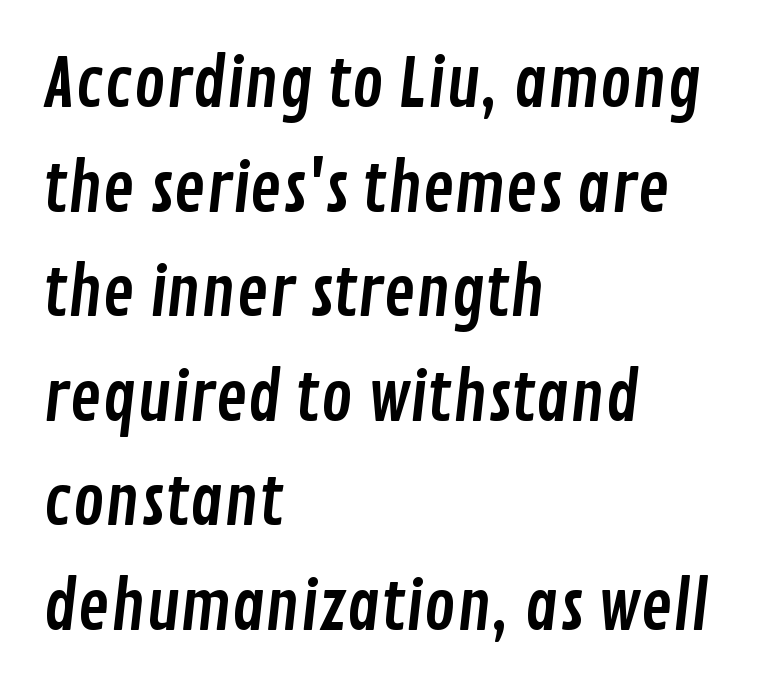
The image shows 67 px condensed sans-serif type; set left-aligned, normal line spacing (1.56x), normal letter spacing, not underlined; low stroke contrast and a medium x-height.
